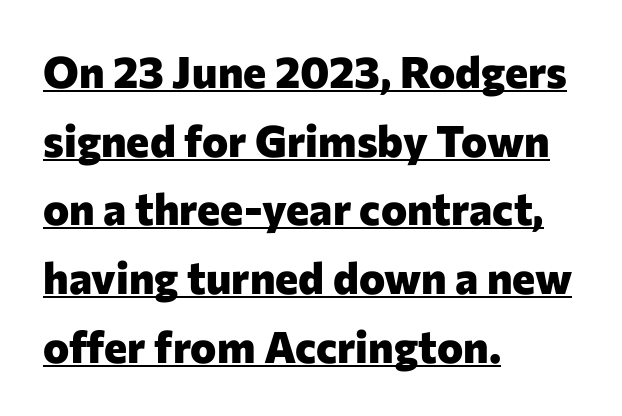
{"serif": "no", "italic": "no", "bold": "yes", "weight": "heavy", "width": "normal", "stroke_contrast": "low", "x_height": "medium", "monospaced": "no", "underline": "yes", "align": "left", "line_spacing": "normal", "line_spacing_ratio": 1.56, "letter_spacing": "normal", "letter_spacing_em": 0.0, "glyph_px": 44}
